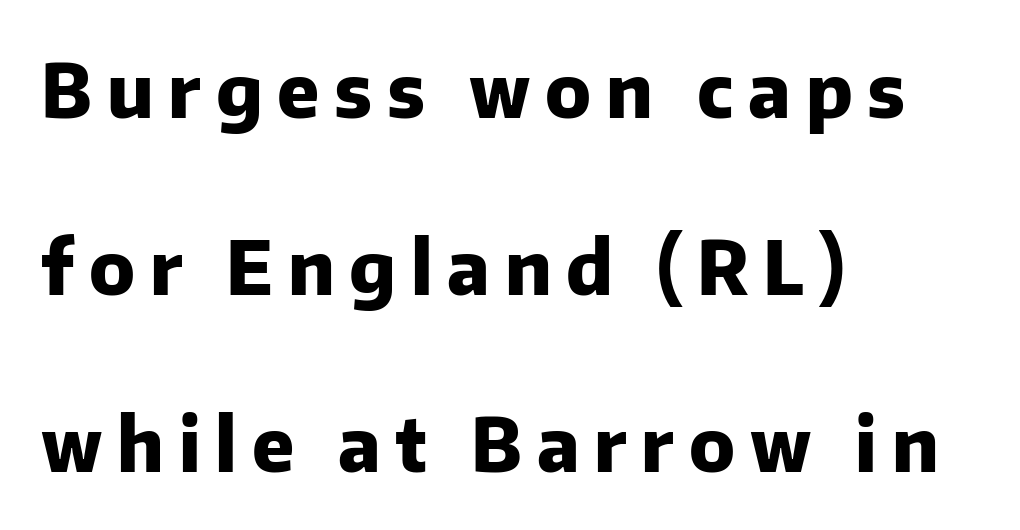
{"serif": "no", "italic": "no", "bold": "yes", "weight": "heavy", "width": "normal", "stroke_contrast": "low", "x_height": "medium", "monospaced": "no", "underline": "no", "align": "left", "line_spacing": "loose", "line_spacing_ratio": 2.39, "letter_spacing": "wide", "letter_spacing_em": 0.2, "glyph_px": 74}
